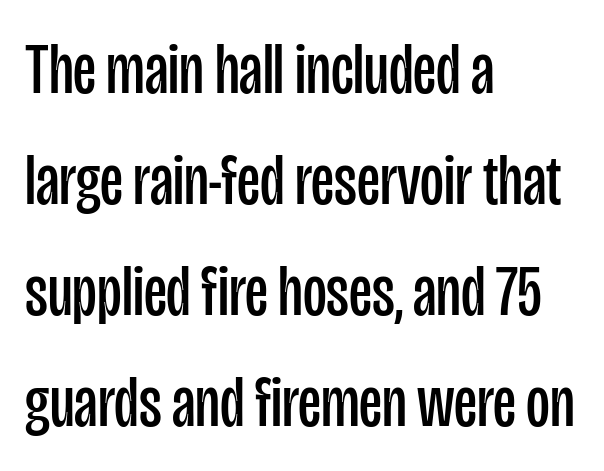
{"serif": "no", "italic": "no", "bold": "no", "weight": "regular", "width": "condensed", "stroke_contrast": "low", "x_height": "large", "monospaced": "no", "underline": "no", "align": "left", "line_spacing": "normal", "line_spacing_ratio": 1.52, "letter_spacing": "normal", "letter_spacing_em": 0.0, "glyph_px": 73}
